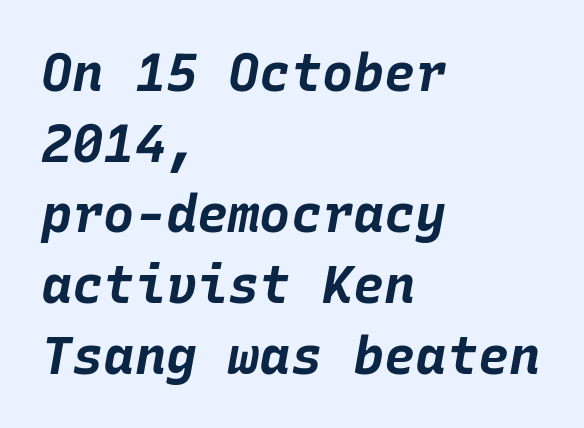
The image shows 52 px bold type, italic (leaning right), monospaced; set left-aligned, normal line spacing (1.36x), normal letter spacing, not underlined; low stroke contrast and a large x-height.
